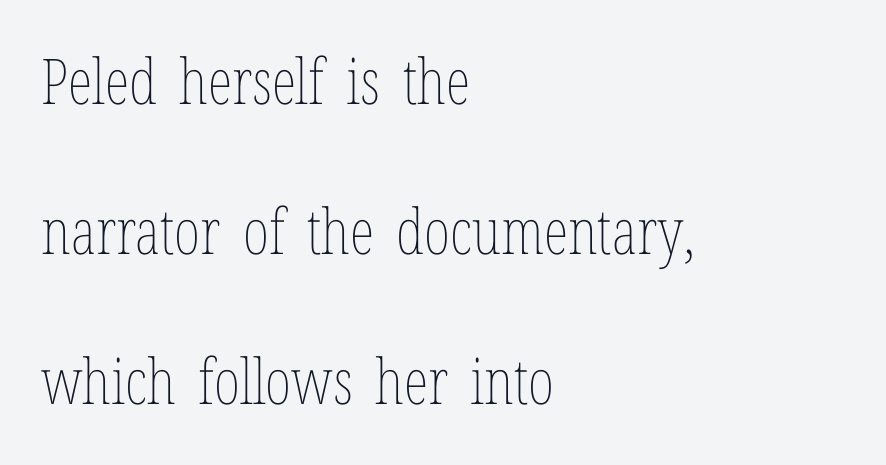
Q: Is the text bold? A: No.
Q: Is the text italic (slanted)? A: No, it is upright.
Q: Is the text underlined? A: No.
Q: How is the paragraph aligned? A: Left-aligned.
Q: Is the spacing between letters normal or unusually wide? A: Normal.
Q: Is the spacing between lines tight, normal or loose? A: Loose.
Q: Width (condensed, normal, or wide)? A: Condensed.
Q: Stroke contrast? A: Low.
Q: x-height? A: Medium.
Q: Monospaced? A: No.
